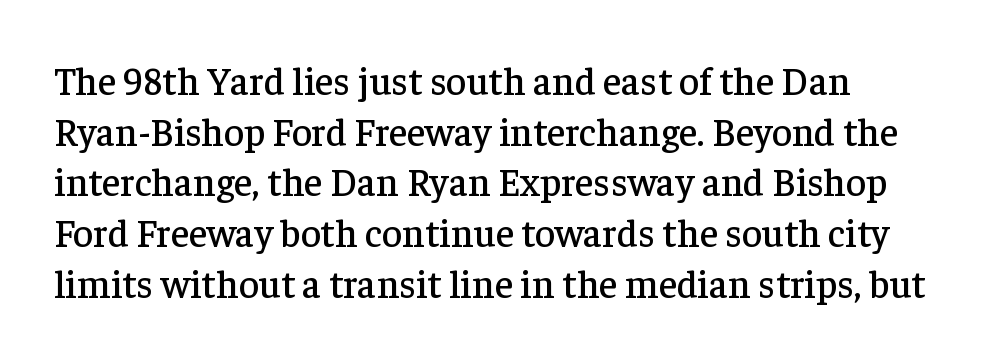
Q: Is the text italic (slanted)? A: No, it is upright.
Q: Is the typeface a serif or a sans-serif typeface? A: Serif.
Q: Is the text underlined? A: No.
Q: How is the paragraph aligned? A: Left-aligned.
Q: Is the spacing between letters normal or unusually wide? A: Normal.
Q: Is the spacing between lines tight, normal or loose? A: Normal.
Q: Width (condensed, normal, or wide)? A: Normal.
Q: Stroke contrast? A: Low.
Q: x-height? A: Medium.
Q: Monospaced? A: No.
